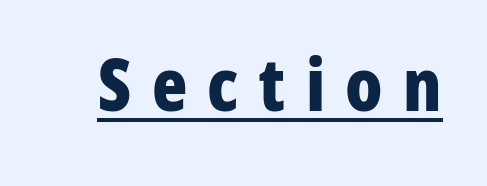
Q: Is the text bold? A: Yes.
Q: Is the text italic (slanted)? A: No, it is upright.
Q: Is the typeface a serif or a sans-serif typeface? A: Sans-serif.
Q: Is the text underlined? A: Yes.
Q: Is the spacing between letters normal or unusually wide? A: Unusually wide.
Q: Width (condensed, normal, or wide)? A: Condensed.
Q: Stroke contrast? A: Low.
Q: x-height? A: Medium.
Q: Monospaced? A: No.
